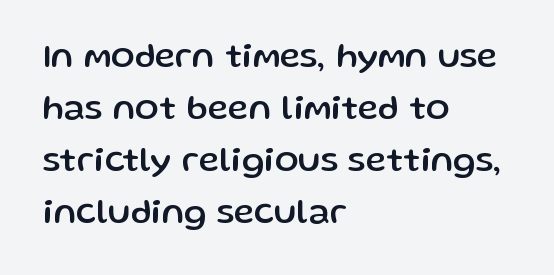
Between one letter and the next there's only the usual sliver of space. If you drew a ruler down the left edge, every line would touch it. Is there any slant? The stems are plumb. In terms of letterform style, serifs are entirely absent.
